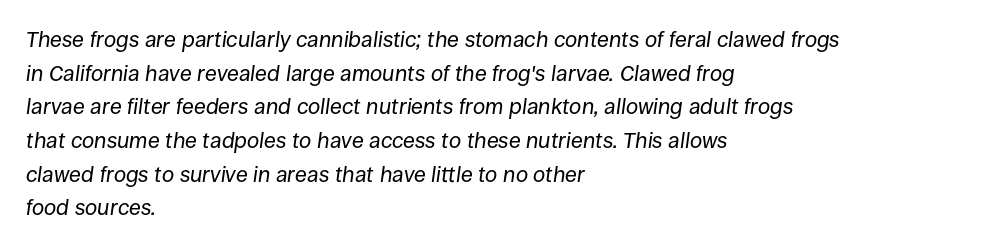
Compared with a typical body face, this is equally light or lighter still. This rendering leaves character spacing at its baseline value. The rendering anchors every line to the left-hand side. There's an unmistakable incline to the writing here. Anything drawn beneath the words? Only blank space.
